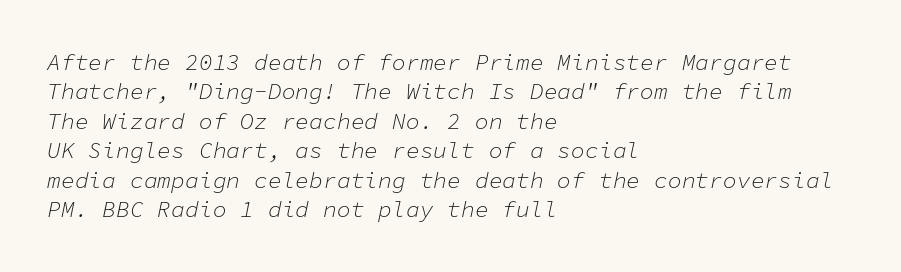
The rendering applies a slant to the glyphs. In CSS terms this would be text-align: left. The passage shown is not underscored anywhere. A quiet, ordinary-to-light weight characterises the typeface. Between one letter and the next there's only the usual sliver of space.
